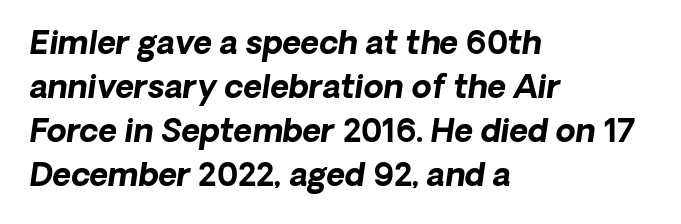
Q: Is the text bold? A: Yes.
Q: Is the typeface a serif or a sans-serif typeface? A: Sans-serif.
Q: Is the text underlined? A: No.
Q: How is the paragraph aligned? A: Left-aligned.
Q: Is the spacing between letters normal or unusually wide? A: Normal.
Q: Is the spacing between lines tight, normal or loose? A: Normal.
Q: Width (condensed, normal, or wide)? A: Normal.
Q: Stroke contrast? A: Low.
Q: x-height? A: Medium.
Q: Monospaced? A: No.
